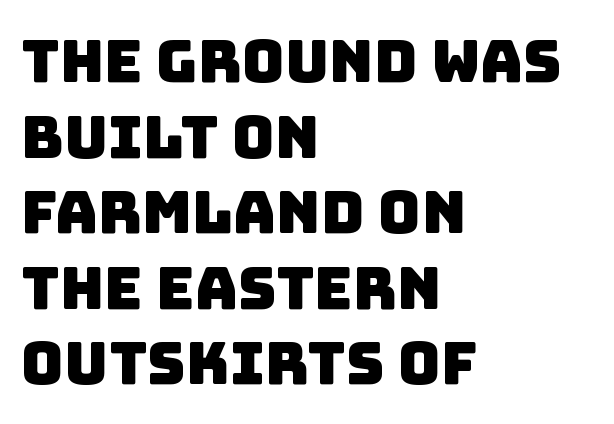
Q: Is the typeface a serif or a sans-serif typeface? A: Sans-serif.
Q: Is the text underlined? A: No.
Q: How is the paragraph aligned? A: Left-aligned.
Q: Is the spacing between letters normal or unusually wide? A: Normal.
Q: Is the spacing between lines tight, normal or loose? A: Normal.
Q: Width (condensed, normal, or wide)? A: Normal.
Q: Stroke contrast? A: Low.
Q: x-height? A: Large.
Q: Monospaced? A: No.
